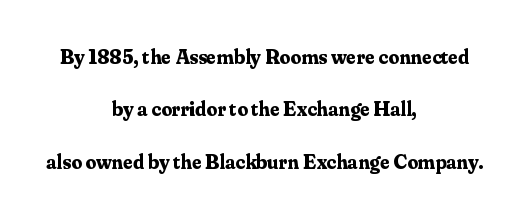
What's the leading like? Stretched, with rows far apart. The typesetter chose a symmetrical, centered arrangement here. The passage shown is emphatically bold. Just letters on the line, the space beneath them empty. Caption: standard tracking, unaltered. In terms of posture, this sample is upright.
